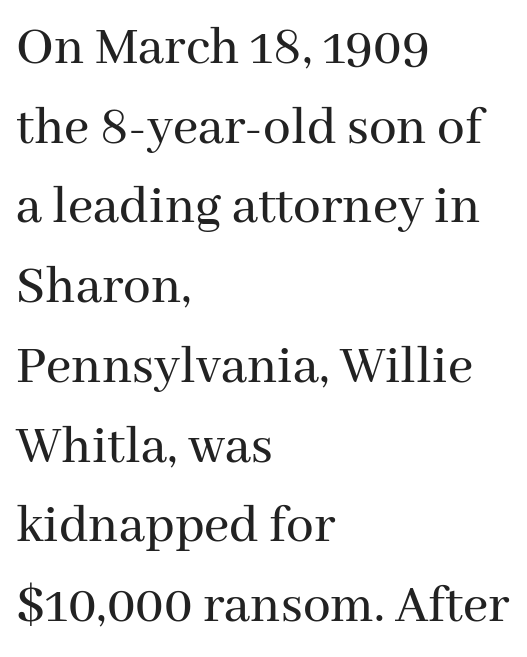
Q: Is the text italic (slanted)? A: No, it is upright.
Q: Is the typeface a serif or a sans-serif typeface? A: Serif.
Q: Is the text underlined? A: No.
Q: How is the paragraph aligned? A: Left-aligned.
Q: Is the spacing between letters normal or unusually wide? A: Normal.
Q: Is the spacing between lines tight, normal or loose? A: Normal.
Q: Width (condensed, normal, or wide)? A: Normal.
Q: Stroke contrast? A: Medium.
Q: x-height? A: Medium.
Q: Monospaced? A: No.
